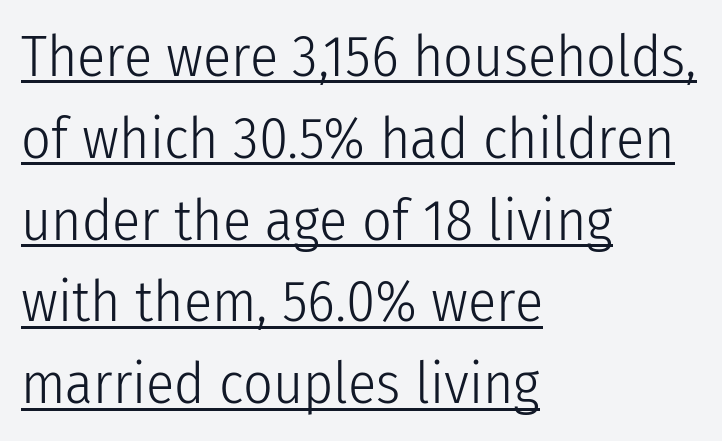
The image shows 58 px light, condensed sans-serif type, upright; set left-aligned, normal line spacing (1.41x), normal letter spacing, underlined; low stroke contrast and a medium x-height.
